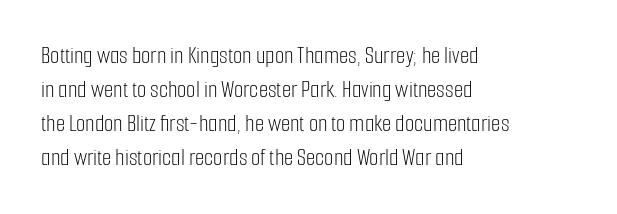
{"italic": "no", "bold": "no", "underline": "no", "align": "left", "line_spacing": "normal", "line_spacing_ratio": 1.41, "letter_spacing": "normal", "letter_spacing_em": 0.0, "glyph_px": 24}
